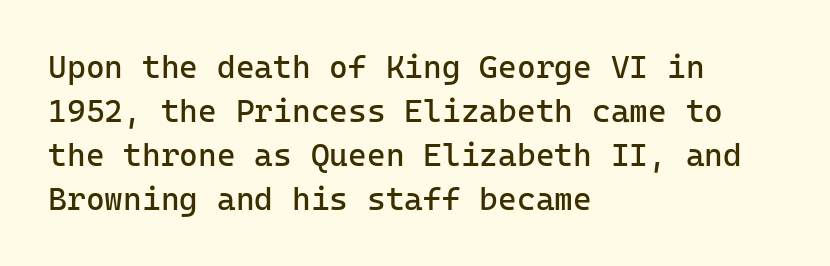
{"serif": "no", "italic": "no", "bold": "no", "weight": "regular", "width": "normal", "stroke_contrast": "low", "x_height": "medium", "monospaced": "yes", "underline": "no", "align": "left", "line_spacing": "normal", "line_spacing_ratio": 1.37, "letter_spacing": "normal", "letter_spacing_em": 0.0, "glyph_px": 32}
